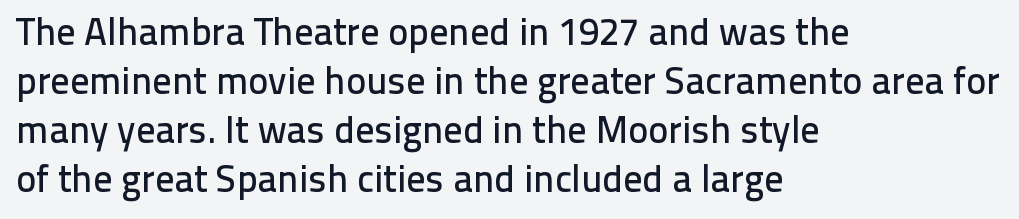
The image shows 38 px sans-serif type, upright; set left-aligned, normal line spacing (1.29x), normal letter spacing, not underlined; low stroke contrast and a medium x-height.
